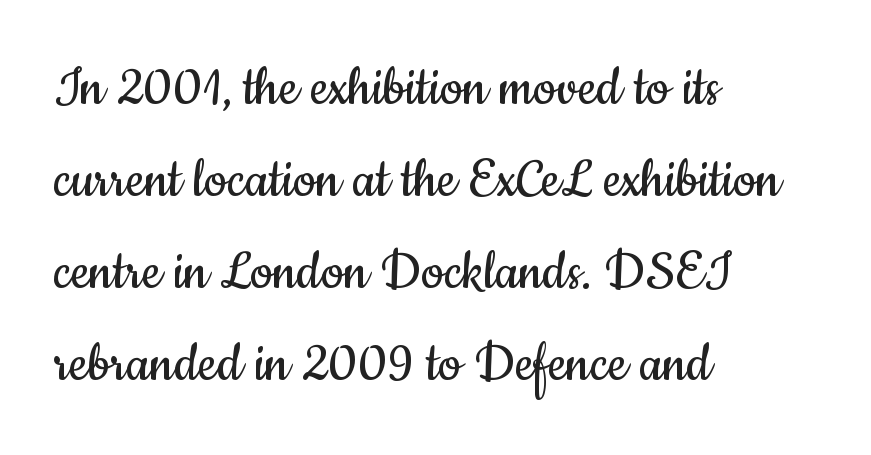
The image shows 63 px regular-weight, condensed sans-serif type; set left-aligned, normal line spacing (1.46x), normal letter spacing, not underlined; low stroke contrast and a small x-height.
